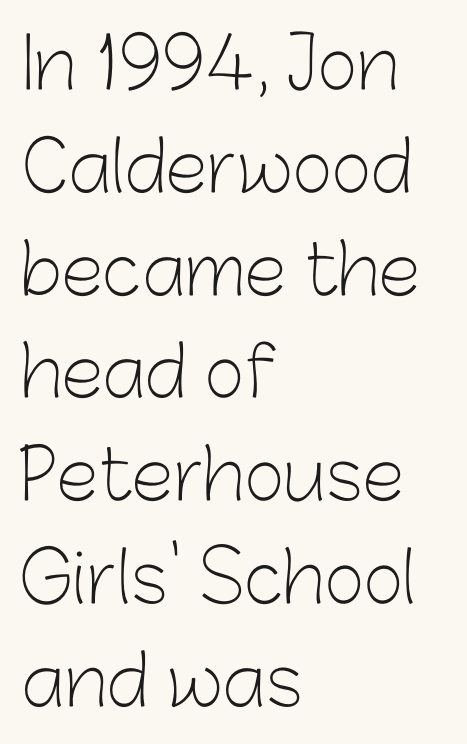
{"serif": "no", "italic": "no", "bold": "no", "weight": "light", "width": "normal", "stroke_contrast": "low", "x_height": "medium", "monospaced": "no", "underline": "no", "align": "left", "line_spacing": "normal", "line_spacing_ratio": 1.49, "letter_spacing": "normal", "letter_spacing_em": 0.0, "glyph_px": 69}
